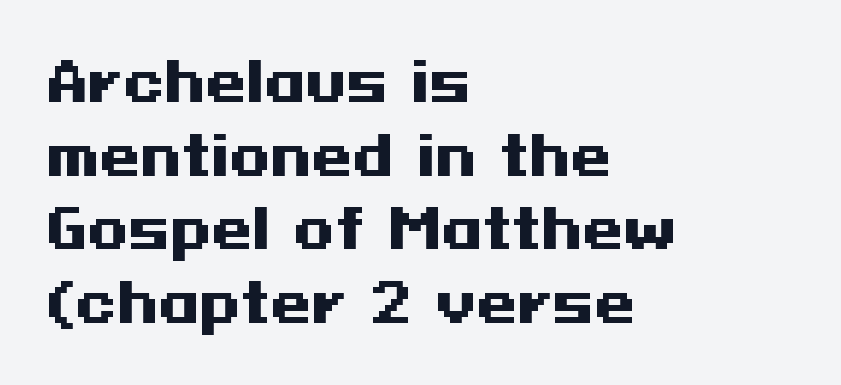
Q: Is the text bold? A: Yes.
Q: Is the text italic (slanted)? A: No, it is upright.
Q: Is the typeface a serif or a sans-serif typeface? A: Sans-serif.
Q: Is the text underlined? A: No.
Q: How is the paragraph aligned? A: Left-aligned.
Q: Is the spacing between letters normal or unusually wide? A: Normal.
Q: Is the spacing between lines tight, normal or loose? A: Normal.
Q: Width (condensed, normal, or wide)? A: Wide.
Q: Stroke contrast? A: Medium.
Q: x-height? A: Medium.
